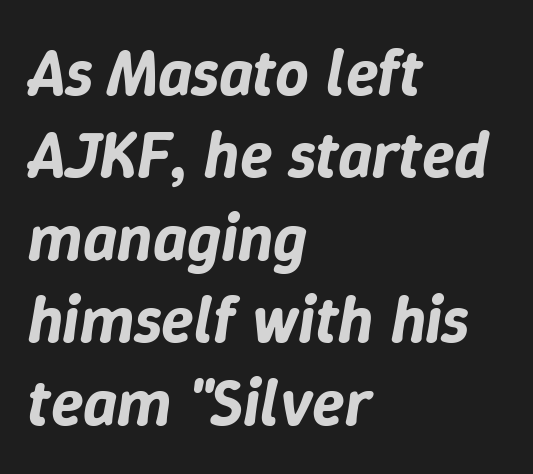
{"italic": "yes", "lean": "right", "slant_degrees": 9, "width": "normal", "stroke_contrast": "low", "x_height": "medium", "monospaced": "no", "underline": "no", "align": "left", "line_spacing": "normal", "line_spacing_ratio": 1.25, "letter_spacing": "normal", "letter_spacing_em": 0.0, "glyph_px": 66}
